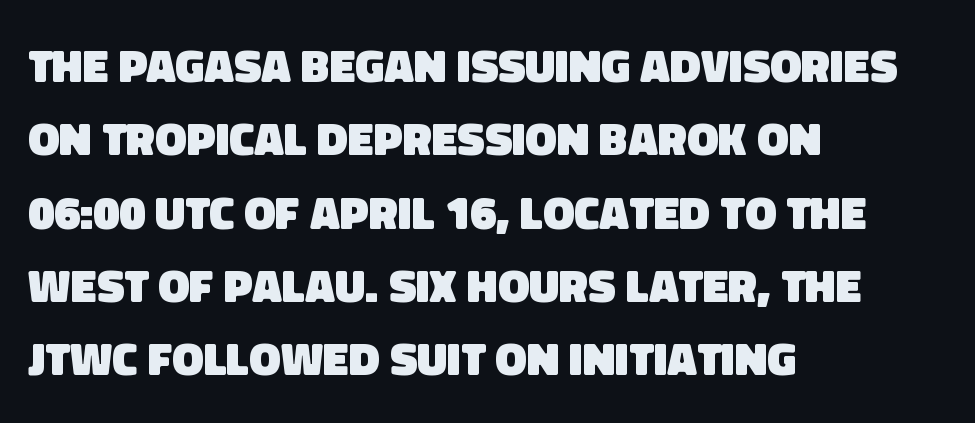
Descenders are the only things crossing below the line. Where is the straight margin? On the left. A typesetter would call this proportional, since set widths differ per character. Grotesque or geometric, the face here clearly has no serifs. Look at the tracking — it's just the regular setting, nothing added.
